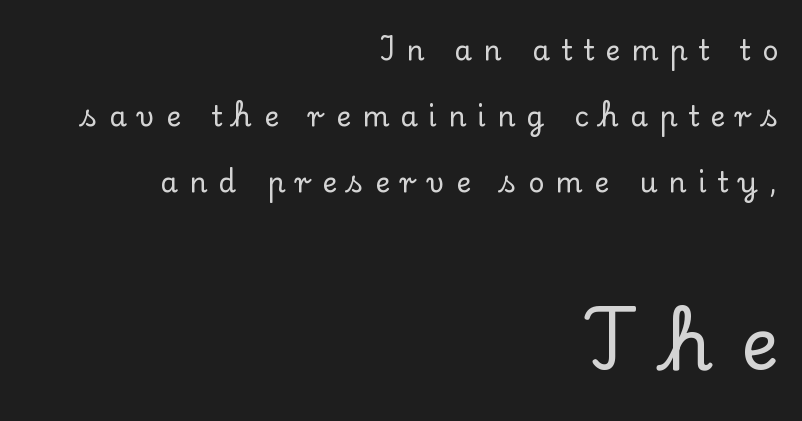
The image shows 71 px serif type, upright; set right-aligned, loose line spacing (2.35x), unusually wide letter spacing (+0.4 em), not underlined; the second (bottom) block is 2.54x larger; low stroke contrast and a small x-height.
